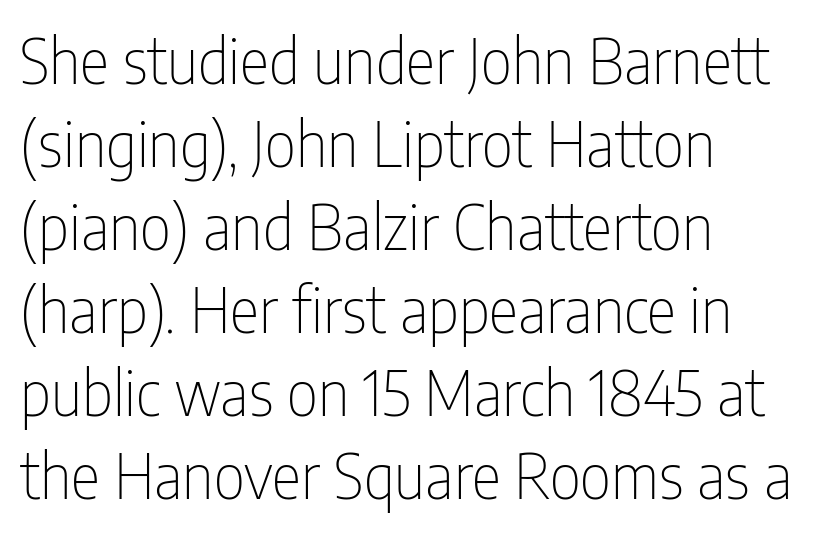
Q: Is the text bold? A: No.
Q: Is the text italic (slanted)? A: No, it is upright.
Q: Is the typeface a serif or a sans-serif typeface? A: Sans-serif.
Q: Is the text underlined? A: No.
Q: How is the paragraph aligned? A: Left-aligned.
Q: Is the spacing between letters normal or unusually wide? A: Normal.
Q: Is the spacing between lines tight, normal or loose? A: Normal.
Q: Width (condensed, normal, or wide)? A: Condensed.
Q: Stroke contrast? A: Low.
Q: x-height? A: Medium.
Q: Monospaced? A: No.
